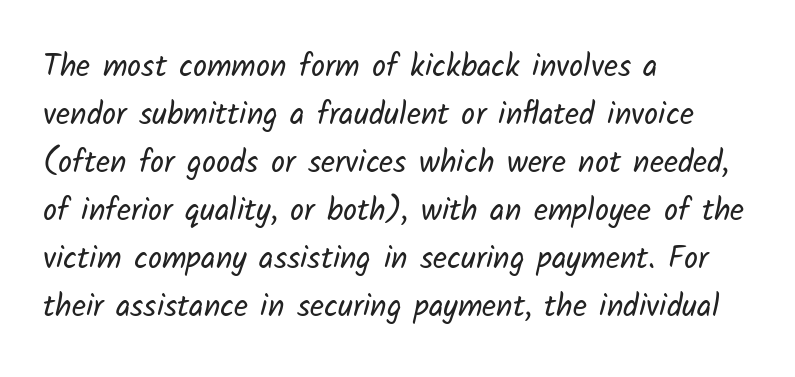
{"serif": "no", "bold": "no", "weight": "regular", "width": "normal", "stroke_contrast": "low", "x_height": "medium", "monospaced": "no", "underline": "no", "align": "left", "line_spacing": "normal", "line_spacing_ratio": 1.55, "letter_spacing": "normal", "letter_spacing_em": 0.0, "glyph_px": 31}
